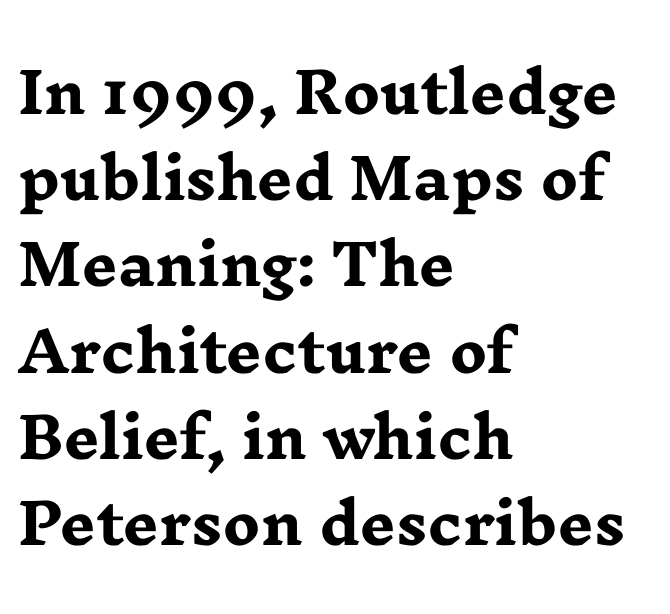
The rendering uses natural spacing where letterforms have individual widths. Its strokes are broad and dark, the hallmark of bold type. It's the straight-up-and-down kind of type. The paragraph has a hard left edge and a soft right edge. The type family on display is of the serif kind. The specimen omits any rule beneath the text block's lines.
